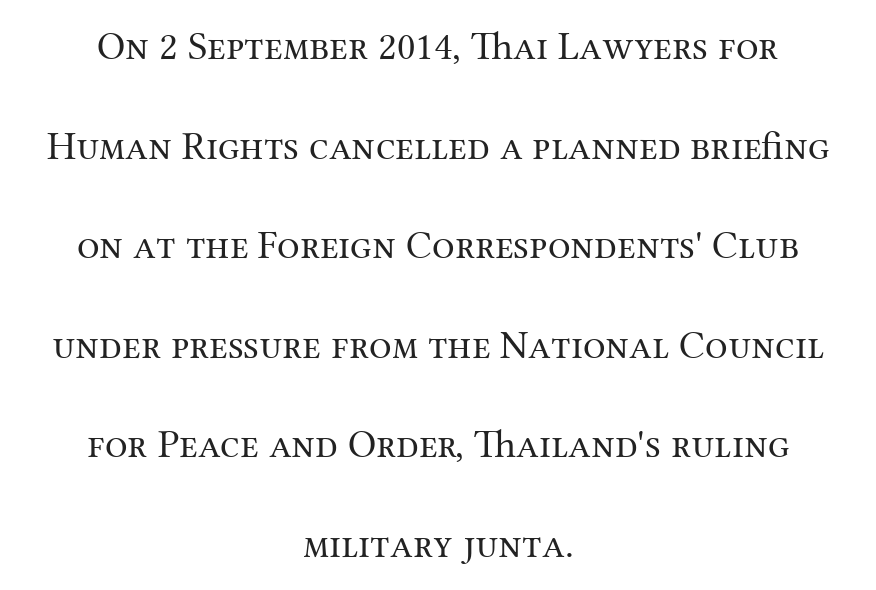
A student would call this center alignment; a typographer would say set centered. Stroke terminals: seriffed. The letters stand upright; this is a roman face. Does the leading feel generous? Absolutely, it's lavish. A clean baseline with only descenders dipping below it. Is this a fixed-width face? No — the glyphs have proportional, varying widths.
